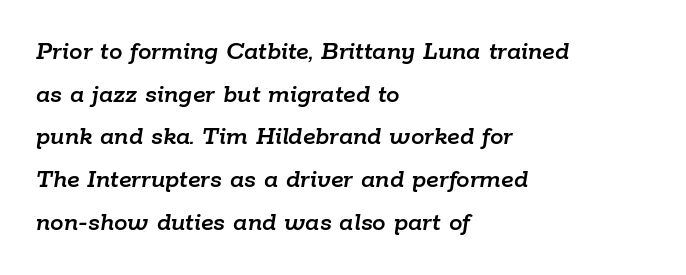
Q: Is the text italic (slanted)? A: Yes, it leans right by about 9 degrees.
Q: Is the text underlined? A: No.
Q: How is the paragraph aligned? A: Left-aligned.
Q: Is the spacing between letters normal or unusually wide? A: Normal.
Q: Is the spacing between lines tight, normal or loose? A: Normal.
